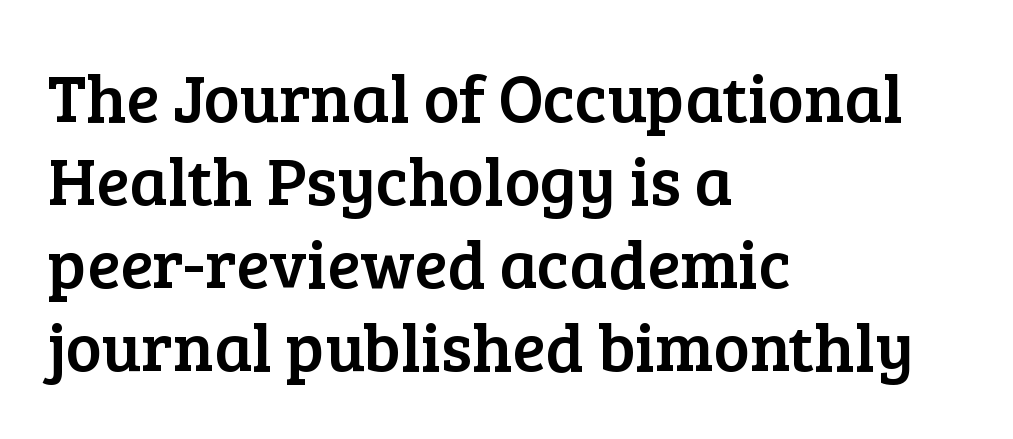
{"serif": "yes", "italic": "no", "width": "normal", "stroke_contrast": "low", "x_height": "medium", "monospaced": "no", "underline": "no", "align": "left", "line_spacing_ratio": 1.22, "letter_spacing": "normal", "letter_spacing_em": 0.0, "glyph_px": 68}
